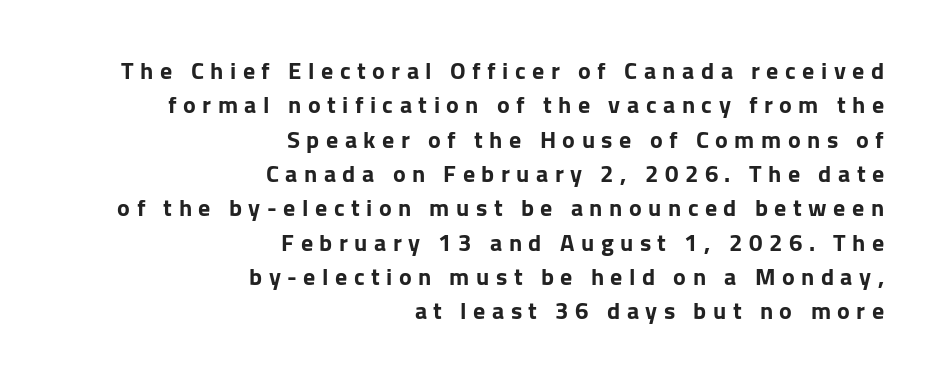
The image shows 24 px bold type, upright; set right-aligned, normal line spacing (1.43x), unusually wide letter spacing (+0.27 em), not underlined.
